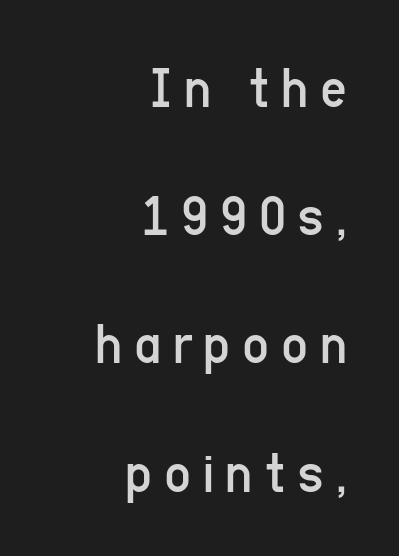
These lines are set flush right with a ragged left edge. The letters look calm and open, with moderate or lighter stems. Vertically, the passage feels expansive, rows floating well apart. Does the type have serifs? No, each stem ends abruptly. The line texture is sparse and dotted thanks to wide tracking.
